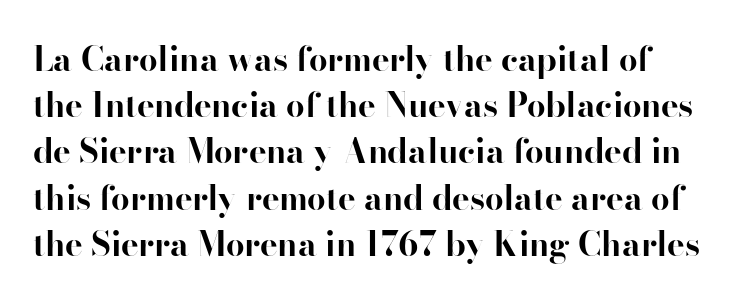
{"serif": "yes", "italic": "no", "bold": "yes", "weight": "bold", "width": "normal", "stroke_contrast": "high", "x_height": "small", "monospaced": "no", "underline": "no", "line_spacing": "normal", "line_spacing_ratio": 1.4, "letter_spacing": "normal", "letter_spacing_em": 0.0, "glyph_px": 33}
